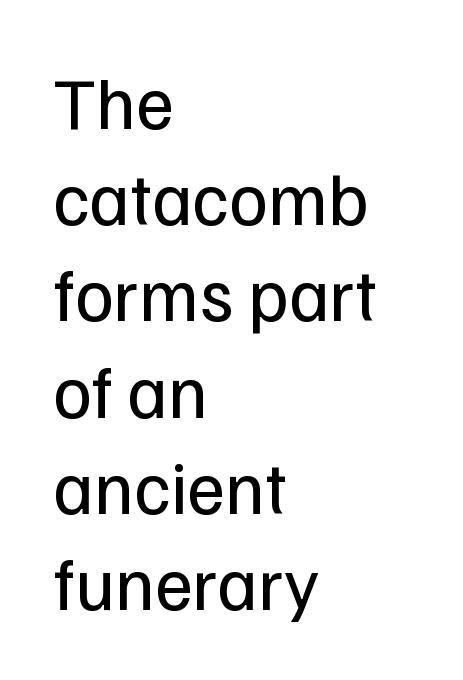
The image shows 74 px regular-weight sans-serif type, upright; set left-aligned, normal line spacing (1.3x), normal letter spacing, not underlined; low stroke contrast and a medium x-height.
